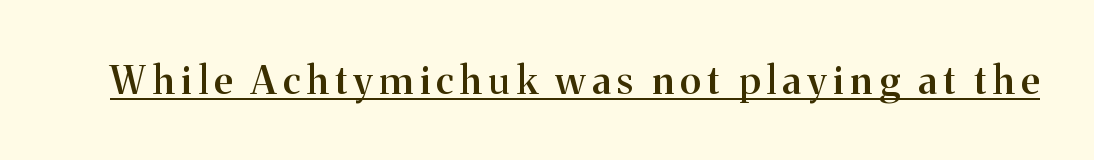
{"serif": "yes", "italic": "no", "bold": "semi", "weight": "semibold", "width": "normal", "stroke_contrast": "medium", "x_height": "medium", "monospaced": "no", "underline": "yes", "glyph_px": 39}
